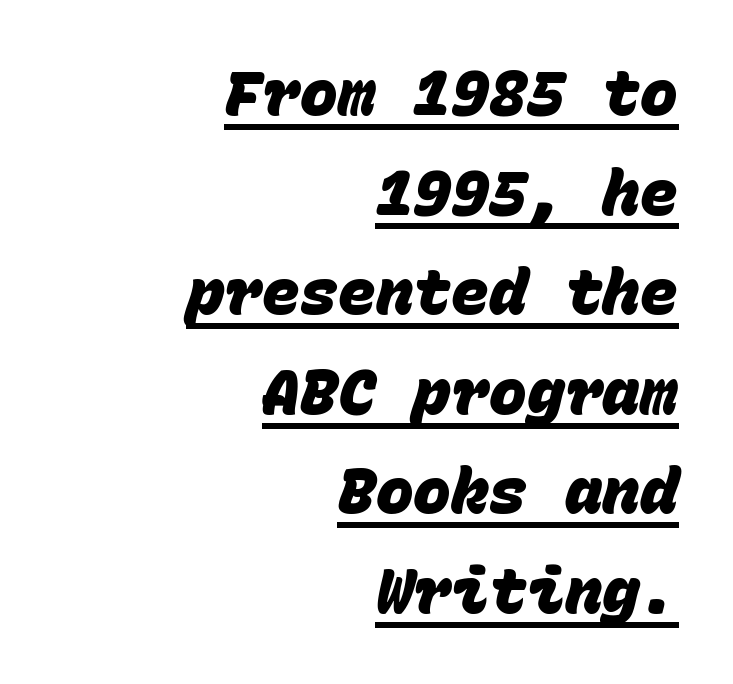
{"serif": "no", "bold": "yes", "weight": "heavy", "width": "normal", "stroke_contrast": "low", "x_height": "large", "monospaced": "yes", "underline": "yes", "align": "right", "line_spacing": "normal", "line_spacing_ratio": 1.58, "letter_spacing": "normal", "letter_spacing_em": 0.0, "glyph_px": 63}
